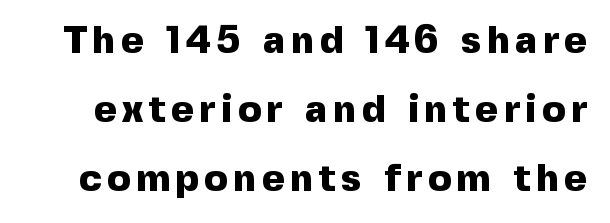
A sans-serif font was chosen for this passage. Each letter keeps its own natural width here, so spacing adapts to shape. If you drew a line through each stem, it would be perfectly vertical. Caption: bold face, heavy strokes. A bare baseline throughout the passage.
